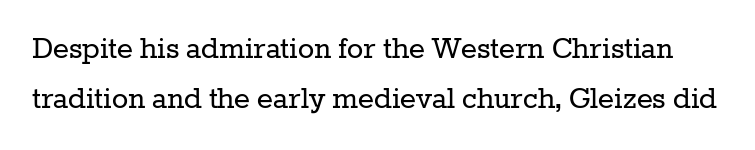
These glyphs show unthickened strokes, regular width or finer. Here the designer chose a conventional face with non-uniform glyph widths. Descenders are the only things crossing below the line. Each new line begins a customary step beneath the previous one.
